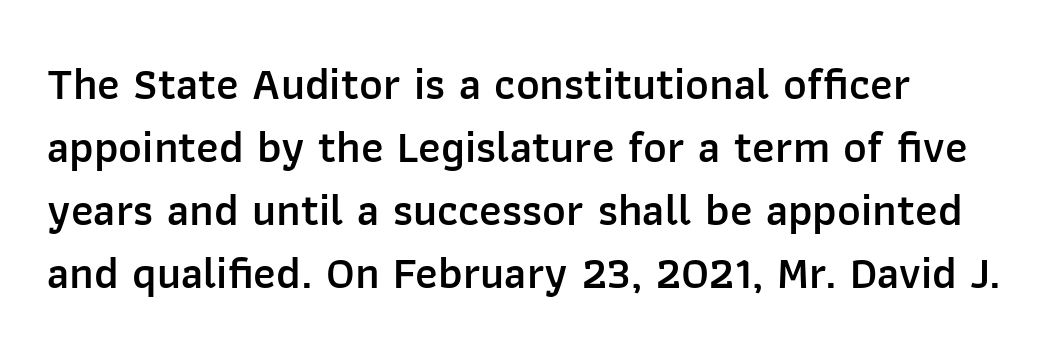
Q: Is the text bold? A: Semi-bold.
Q: Is the text italic (slanted)? A: No, it is upright.
Q: Is the typeface a serif or a sans-serif typeface? A: Sans-serif.
Q: Is the text underlined? A: No.
Q: How is the paragraph aligned? A: Left-aligned.
Q: Is the spacing between letters normal or unusually wide? A: Normal.
Q: Is the spacing between lines tight, normal or loose? A: Normal.
Q: Width (condensed, normal, or wide)? A: Normal.
Q: Stroke contrast? A: Low.
Q: x-height? A: Medium.
Q: Monospaced? A: No.
